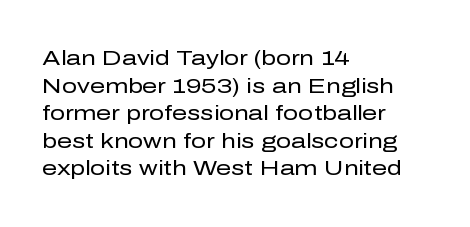
{"italic": "no", "bold": "no", "underline": "no", "align": "left", "line_spacing": "normal", "line_spacing_ratio": 1.31, "letter_spacing": "normal", "letter_spacing_em": 0.0, "glyph_px": 21}
